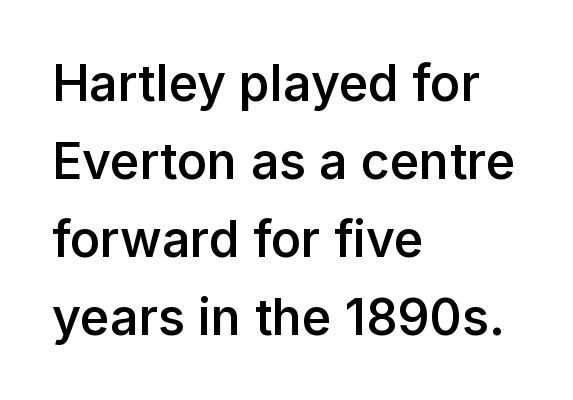
The leading is moderate, giving the passage an even texture. The rendering keeps characters at their native spacing. The rendering shows plain stroke endings on the letterforms — a sans-serif design. Bare-footed words on every line.
